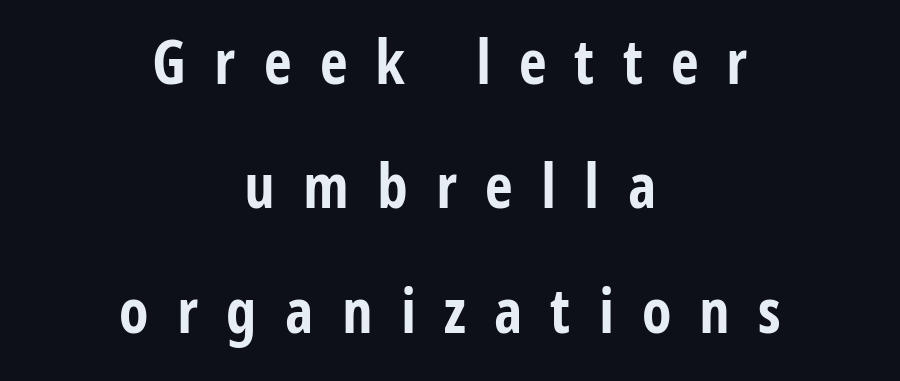
Q: Is the text bold? A: Yes.
Q: Is the text italic (slanted)? A: No, it is upright.
Q: Is the typeface a serif or a sans-serif typeface? A: Sans-serif.
Q: Is the text underlined? A: No.
Q: How is the paragraph aligned? A: Centered.
Q: Is the spacing between letters normal or unusually wide? A: Unusually wide.
Q: Is the spacing between lines tight, normal or loose? A: Loose.
Q: Width (condensed, normal, or wide)? A: Condensed.
Q: Stroke contrast? A: Low.
Q: x-height? A: Large.
Q: Monospaced? A: No.
